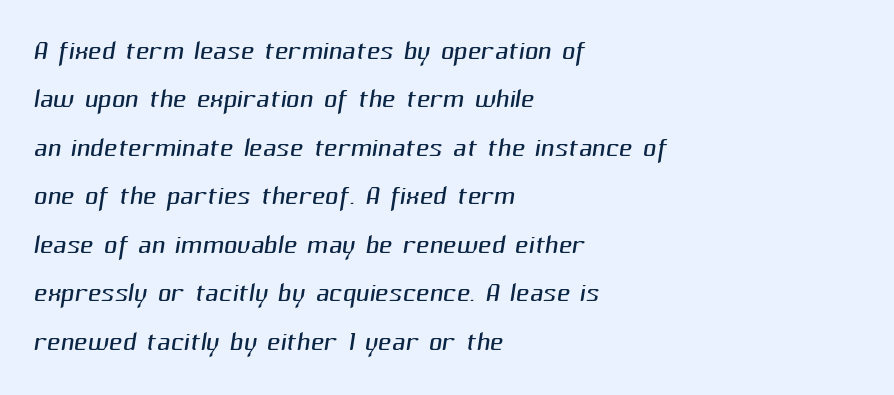
Q: Is the text bold? A: No.
Q: Is the typeface a serif or a sans-serif typeface? A: Sans-serif.
Q: Is the text underlined? A: No.
Q: How is the paragraph aligned? A: Left-aligned.
Q: Is the spacing between letters normal or unusually wide? A: Normal.
Q: Is the spacing between lines tight, normal or loose? A: Normal.
Q: Width (condensed, normal, or wide)? A: Normal.
Q: Stroke contrast? A: Medium.
Q: x-height? A: Medium.
Q: Monospaced? A: No.
